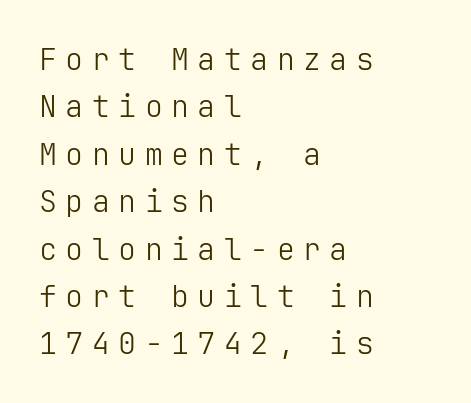
The image shows 30 px light sans-serif type, upright; set left-aligned, normal line spacing (1.58x), unusually wide letter spacing (+0.28 em), not underlined; low stroke contrast and a medium x-height.
